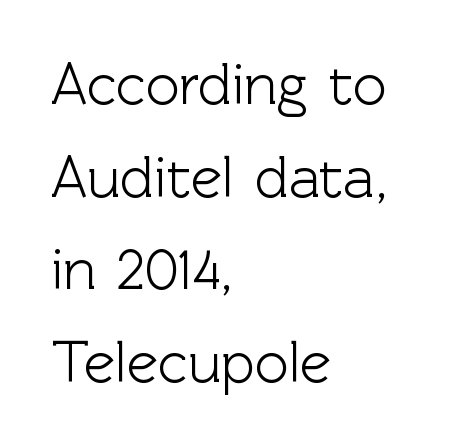
Q: Is the text italic (slanted)? A: No, it is upright.
Q: Is the typeface a serif or a sans-serif typeface? A: Sans-serif.
Q: Is the text underlined? A: No.
Q: How is the paragraph aligned? A: Left-aligned.
Q: Is the spacing between letters normal or unusually wide? A: Normal.
Q: Is the spacing between lines tight, normal or loose? A: Normal.
Q: Width (condensed, normal, or wide)? A: Normal.
Q: x-height? A: Medium.
Q: Monospaced? A: No.
